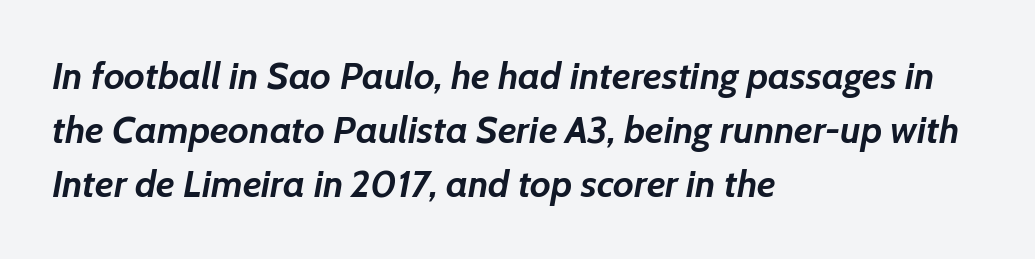
Interline gaps are of average width in this sample. Anything drawn beneath the words? Only blank space. Character widths vary here, with narrow letters taking less room than wide ones. It's the slanting kind of type. The face used here is rendered with its standard letterfit.
